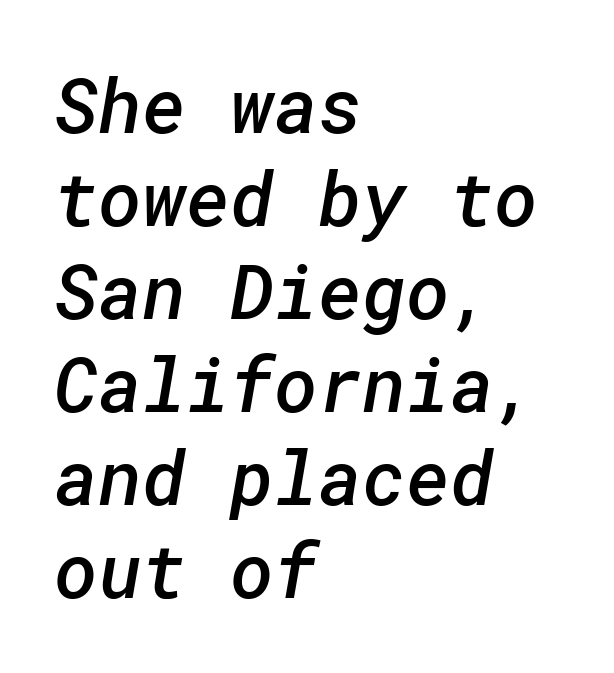
Q: Is the text bold? A: Semi-bold.
Q: Is the typeface a serif or a sans-serif typeface? A: Sans-serif.
Q: Is the text underlined? A: No.
Q: How is the paragraph aligned? A: Left-aligned.
Q: Is the spacing between letters normal or unusually wide? A: Normal.
Q: Width (condensed, normal, or wide)? A: Normal.
Q: Stroke contrast? A: Low.
Q: x-height? A: Medium.
